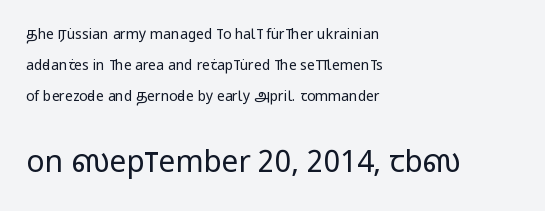
Q: Is the text bold? A: No.
Q: Is the text italic (slanted)? A: No, it is upright.
Q: Is the typeface a serif or a sans-serif typeface? A: Sans-serif.
Q: Is the text underlined? A: No.
Q: How is the paragraph aligned? A: Left-aligned.
Q: Is the spacing between letters normal or unusually wide? A: Normal.
Q: Is the spacing between lines tight, normal or loose? A: Loose.
Q: Which block of text is set in a larger size, the first (top) or the second (bottom)? A: The second (bottom) one.
Q: Width (condensed, normal, or wide)? A: Condensed.
Q: Stroke contrast? A: Low.
Q: x-height? A: Large.
Q: Monospaced? A: No.
